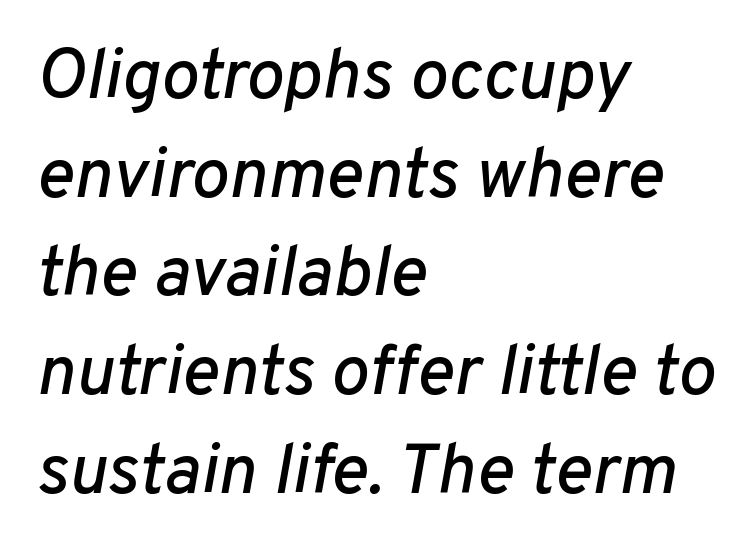
{"italic": "yes", "lean": "right", "slant_degrees": 10, "width": "normal", "stroke_contrast": "low", "x_height": "medium", "monospaced": "no", "underline": "no", "align": "left", "line_spacing": "normal", "line_spacing_ratio": 1.39, "letter_spacing": "normal", "letter_spacing_em": 0.0, "glyph_px": 71}
